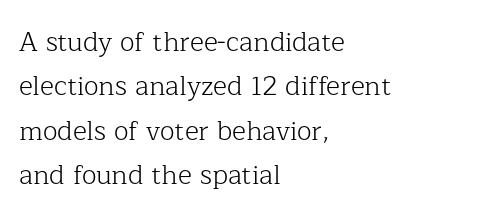
Descenders hang freely into open space. One-word summary of the alignment: left. Style check: upright. Weight: not bold — regular or lighter. The face used here is rendered with its standard letterfit.
